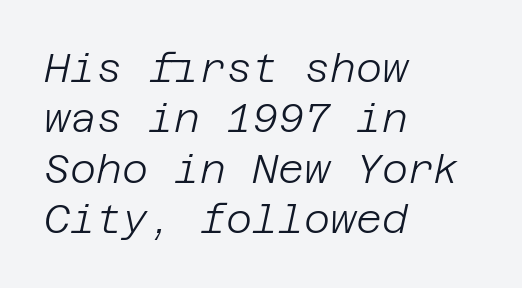
{"italic": "yes", "lean": "right", "slant_degrees": 12, "bold": "no", "weight": "light", "width": "normal", "stroke_contrast": "low", "x_height": "large", "underline": "no", "align": "left", "line_spacing": "normal", "line_spacing_ratio": 1.26, "letter_spacing": "normal", "letter_spacing_em": 0.0, "glyph_px": 40}
